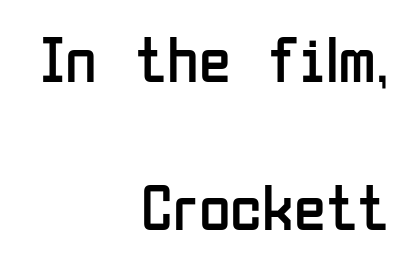
Q: Is the text bold? A: No.
Q: Is the text italic (slanted)? A: No, it is upright.
Q: Is the typeface a serif or a sans-serif typeface? A: Sans-serif.
Q: Is the text underlined? A: No.
Q: How is the paragraph aligned? A: Right-aligned.
Q: Is the spacing between letters normal or unusually wide? A: Normal.
Q: Is the spacing between lines tight, normal or loose? A: Loose.
Q: Width (condensed, normal, or wide)? A: Condensed.
Q: Stroke contrast? A: Low.
Q: x-height? A: Medium.
Q: Monospaced? A: No.
